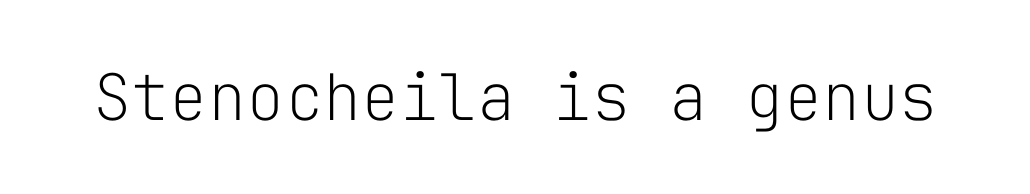
The rendering uses typewriter-style spacing with identical character cells. This rendering leaves character spacing at its baseline value. Weight: in the light-to-regular range. The space directly below the letters is spotless. If you drew a line through each stem, it would be perfectly vertical. A sans-serif font was chosen for this passage.
